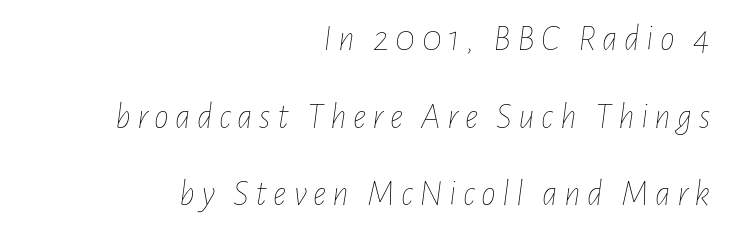
Q: Is the text bold? A: No.
Q: Is the text italic (slanted)? A: Yes, it leans right by about 7 degrees.
Q: Is the text underlined? A: No.
Q: How is the paragraph aligned? A: Right-aligned.
Q: Is the spacing between lines tight, normal or loose? A: Loose.
Q: Width (condensed, normal, or wide)? A: Condensed.
Q: Stroke contrast? A: Low.
Q: x-height? A: Medium.
Q: Monospaced? A: No.
